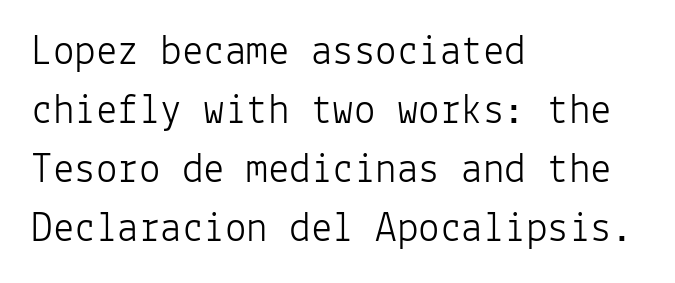
The image shows 43 px light sans-serif type, upright, monospaced; set left-aligned, normal line spacing (1.37x), normal letter spacing, not underlined; low stroke contrast and a medium x-height.
